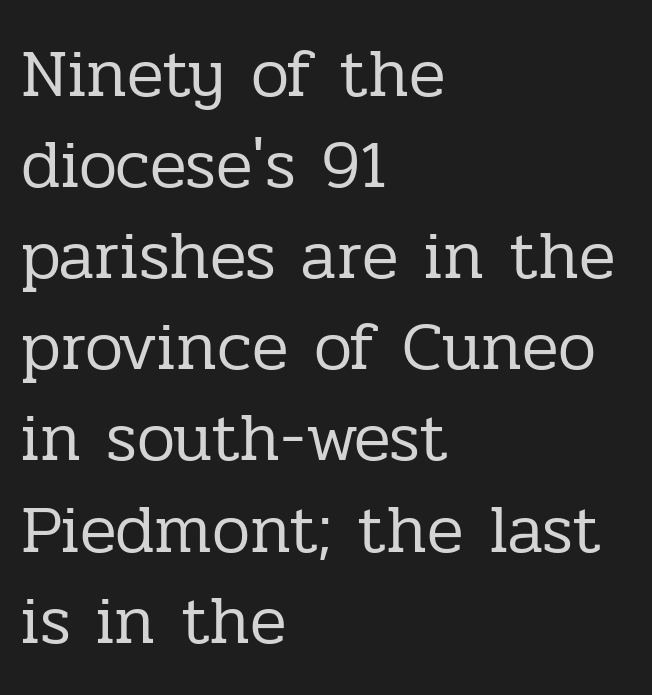
Q: Is the text bold? A: No.
Q: Is the text italic (slanted)? A: No, it is upright.
Q: Is the typeface a serif or a sans-serif typeface? A: Serif.
Q: Is the text underlined? A: No.
Q: How is the paragraph aligned? A: Left-aligned.
Q: Is the spacing between letters normal or unusually wide? A: Normal.
Q: Is the spacing between lines tight, normal or loose? A: Normal.
Q: Width (condensed, normal, or wide)? A: Normal.
Q: Stroke contrast? A: Low.
Q: x-height? A: Medium.
Q: Monospaced? A: No.
